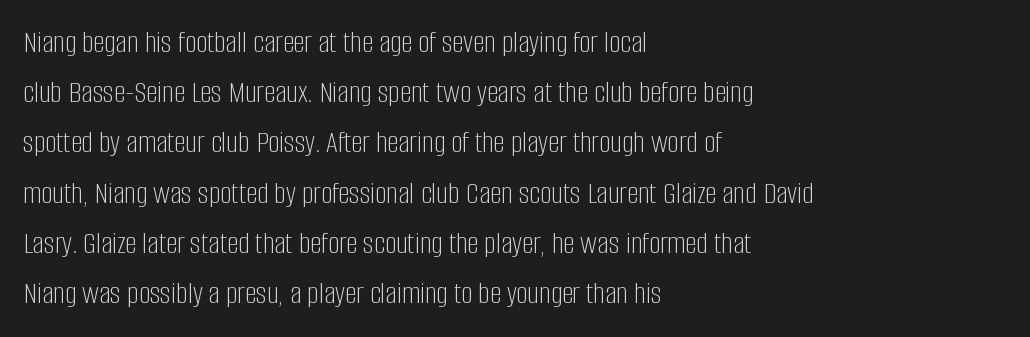
Check where the strokes stop: nothing finishes them off — pure sans. Caption: multi-line text, flush left, ragged right. The face looks like a standard text weight, possibly lighter. If you measured baseline to baseline, you'd find a middling distance.
